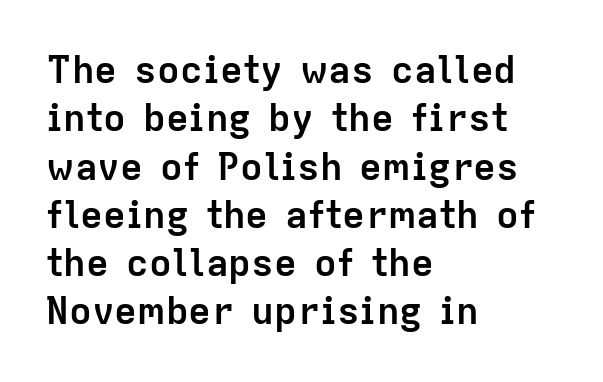
{"serif": "no", "italic": "no", "bold": "yes", "weight": "semibold", "width": "normal", "stroke_contrast": "low", "x_height": "medium", "monospaced": "no", "underline": "no", "align": "left", "line_spacing": "normal", "line_spacing_ratio": 1.27, "letter_spacing": "normal", "letter_spacing_em": 0.0, "glyph_px": 38}
